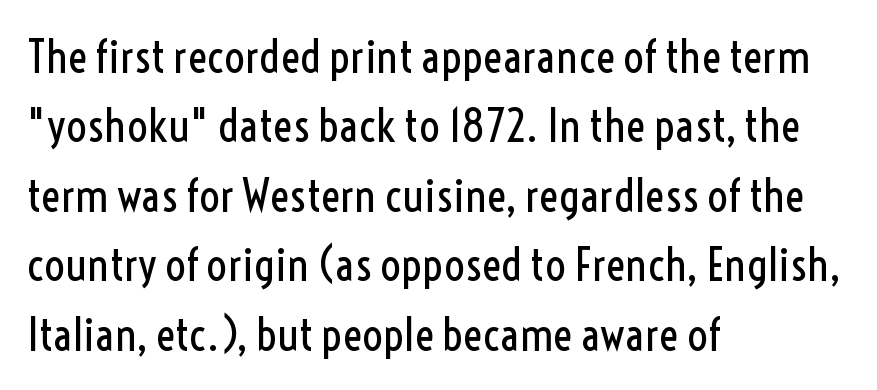
Q: Is the text bold? A: No.
Q: Is the text italic (slanted)? A: No, it is upright.
Q: Is the typeface a serif or a sans-serif typeface? A: Sans-serif.
Q: Is the text underlined? A: No.
Q: How is the paragraph aligned? A: Left-aligned.
Q: Is the spacing between letters normal or unusually wide? A: Normal.
Q: Is the spacing between lines tight, normal or loose? A: Normal.
Q: Width (condensed, normal, or wide)? A: Condensed.
Q: x-height? A: Medium.
Q: Monospaced? A: No.
